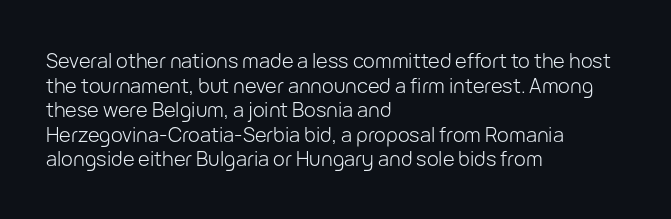
{"italic": "no", "bold": "no", "underline": "no", "align": "left", "line_spacing_ratio": 1.23, "letter_spacing": "normal", "letter_spacing_em": 0.0, "glyph_px": 20}
